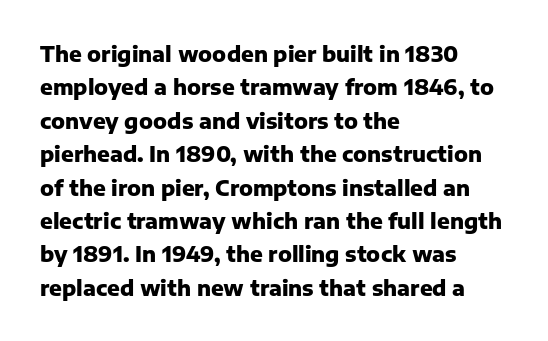
Q: Is the text bold? A: Yes.
Q: Is the text italic (slanted)? A: No, it is upright.
Q: Is the text underlined? A: No.
Q: How is the paragraph aligned? A: Left-aligned.
Q: Is the spacing between letters normal or unusually wide? A: Normal.
Q: Is the spacing between lines tight, normal or loose? A: Normal.
